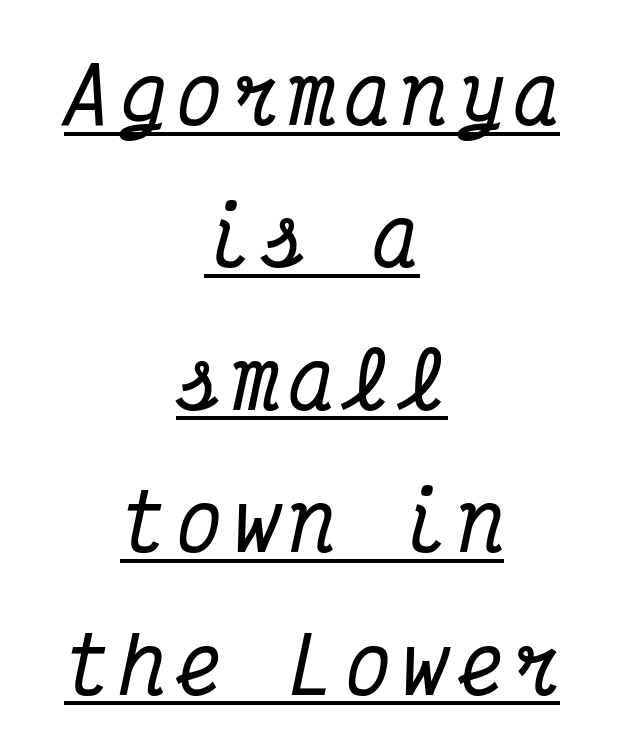
Q: Is the text italic (slanted)? A: Yes, it leans right by about 12 degrees.
Q: Is the typeface a serif or a sans-serif typeface? A: Serif.
Q: Is the text underlined? A: Yes.
Q: How is the paragraph aligned? A: Centered.
Q: Width (condensed, normal, or wide)? A: Condensed.
Q: Stroke contrast? A: Medium.
Q: x-height? A: Medium.
Q: Monospaced? A: Yes.
